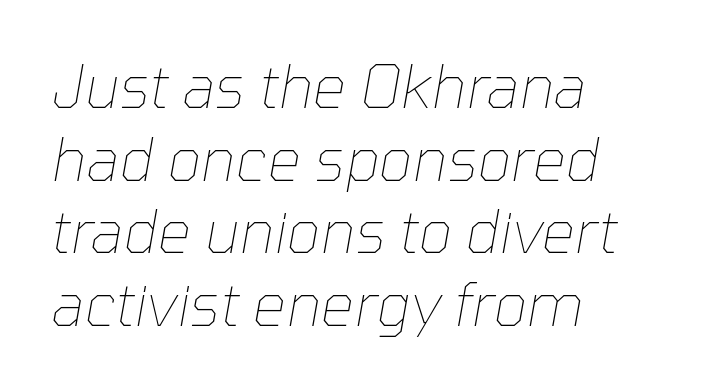
{"italic": "yes", "lean": "right", "slant_degrees": 10, "bold": "no", "weight": "thin", "width": "normal", "stroke_contrast": "low", "x_height": "medium", "monospaced": "no", "underline": "no", "align": "left", "line_spacing_ratio": 1.23, "letter_spacing": "normal", "letter_spacing_em": 0.0, "glyph_px": 59}
